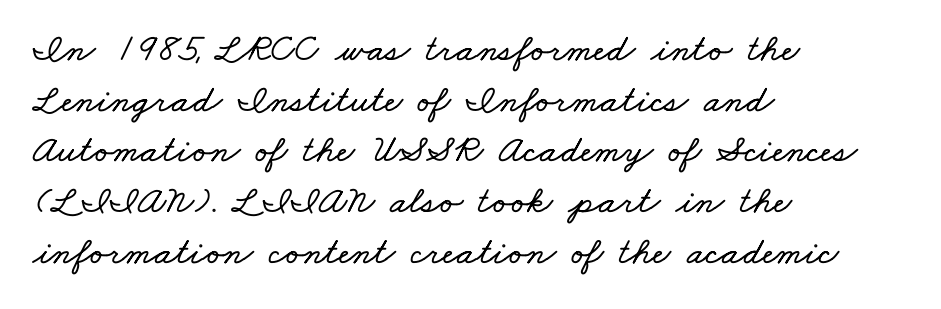
Looks like regular typesetting: each glyph gets only the width it needs. Any mark beneath the type? The region is blank. The tracking reads as untouched default to a designer's eye. A normal amount of white space separates one row of letters from the next.
